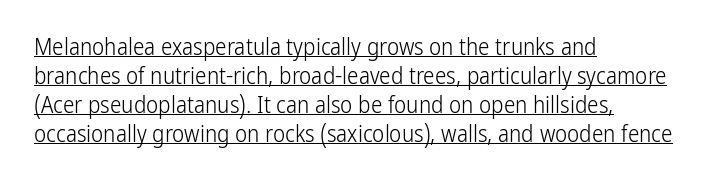
{"italic": "no", "bold": "no", "underline": "yes", "align": "left", "line_spacing": "normal", "line_spacing_ratio": 1.26, "letter_spacing": "normal", "letter_spacing_em": 0.0, "glyph_px": 23}
